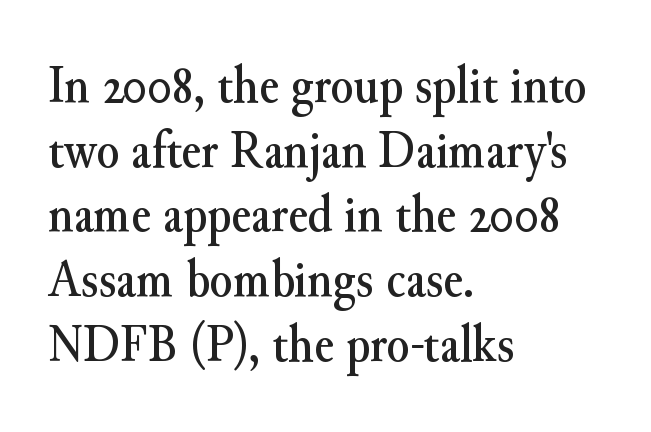
{"serif": "yes", "italic": "no", "width": "normal", "stroke_contrast": "medium", "x_height": "small", "monospaced": "no", "underline": "no", "align": "left", "line_spacing_ratio": 1.22, "letter_spacing": "normal", "letter_spacing_em": 0.0, "glyph_px": 53}
